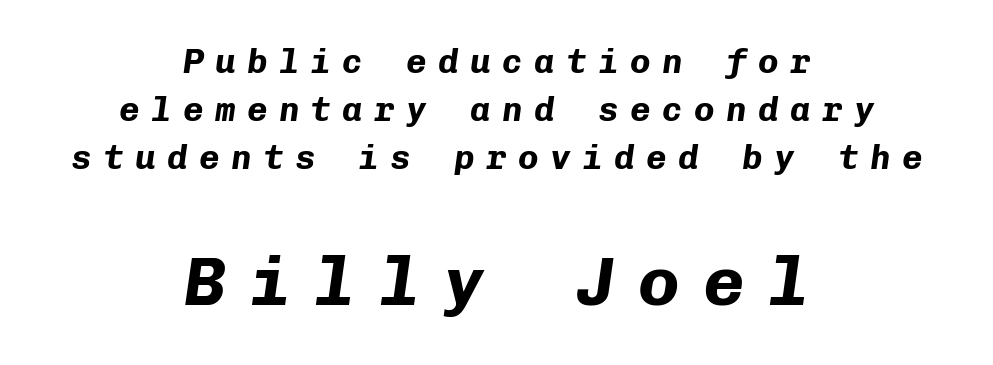
Q: Is the text bold? A: Yes.
Q: Is the text italic (slanted)? A: Yes, it leans right by about 8 degrees.
Q: Is the text underlined? A: No.
Q: How is the paragraph aligned? A: Centered.
Q: Is the spacing between letters normal or unusually wide? A: Unusually wide.
Q: Is the spacing between lines tight, normal or loose? A: Normal.
Q: Which block of text is set in a larger size, the first (top) or the second (bottom)? A: The second (bottom) one.
Q: Width (condensed, normal, or wide)? A: Normal.
Q: Stroke contrast? A: Low.
Q: x-height? A: Medium.
Q: Monospaced? A: Yes.
